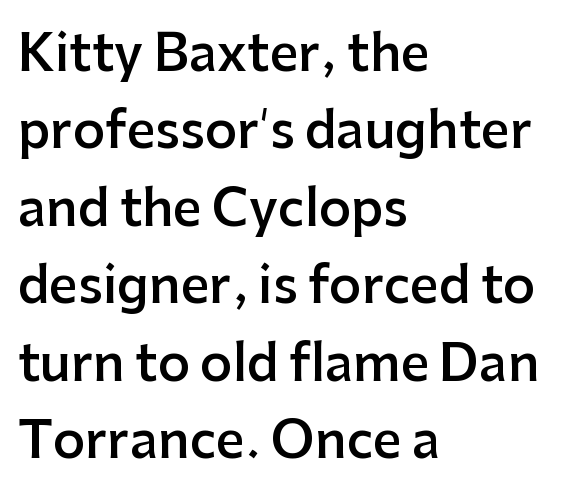
{"serif": "no", "italic": "no", "bold": "semi", "weight": "semibold", "width": "normal", "stroke_contrast": "low", "x_height": "medium", "monospaced": "no", "underline": "no", "align": "left", "line_spacing": "normal", "line_spacing_ratio": 1.55, "letter_spacing": "normal", "letter_spacing_em": 0.0, "glyph_px": 50}
